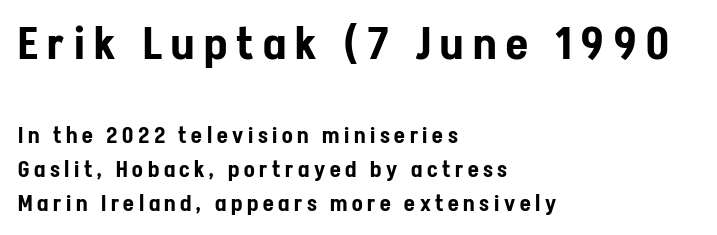
Q: Is the text italic (slanted)? A: No, it is upright.
Q: Is the typeface a serif or a sans-serif typeface? A: Sans-serif.
Q: Is the text underlined? A: No.
Q: How is the paragraph aligned? A: Left-aligned.
Q: Is the spacing between letters normal or unusually wide? A: Unusually wide.
Q: Is the spacing between lines tight, normal or loose? A: Normal.
Q: Which block of text is set in a larger size, the first (top) or the second (bottom)? A: The first (top) one.
Q: Width (condensed, normal, or wide)? A: Condensed.
Q: Stroke contrast? A: Low.
Q: x-height? A: Medium.
Q: Monospaced? A: No.
